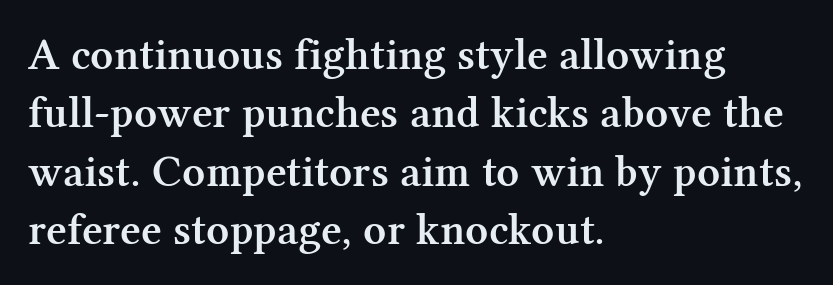
Caption: multi-line text, flush left, ragged right. Rule under the text: the space is simply empty. Look at the stroke-to-counter ratio: somewhat heavy, a semibold. Words appear dense and cohesive because spacing is normal. The letters advance in unequal steps, a hallmark of proportional type. Italic? Not at all — the glyphs are vertical.
